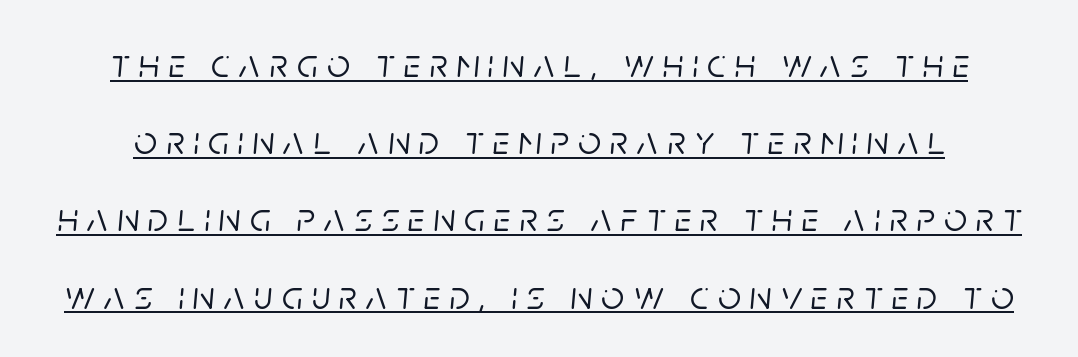
Q: Is the text italic (slanted)? A: Yes, it leans right by about 5 degrees.
Q: Is the text underlined? A: Yes.
Q: Is the spacing between letters normal or unusually wide? A: Unusually wide.
Q: Is the spacing between lines tight, normal or loose? A: Loose.
Q: Width (condensed, normal, or wide)? A: Normal.
Q: Stroke contrast? A: Low.
Q: x-height? A: Large.
Q: Monospaced? A: No.
